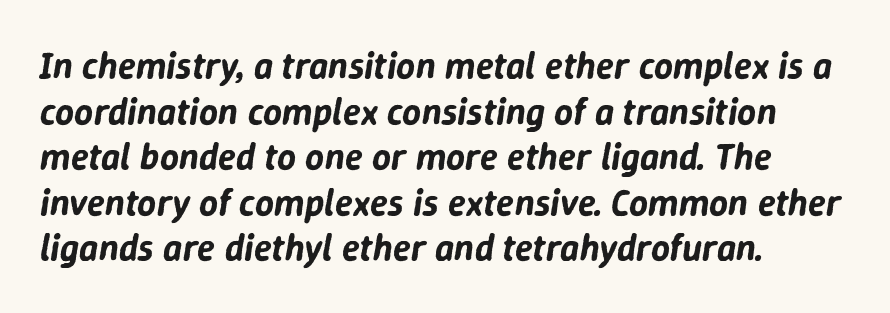
The image shows 37 px text type, italic (leaning right); set left-aligned, line spacing 1.23x, normal letter spacing, not underlined; low stroke contrast and a medium x-height.
